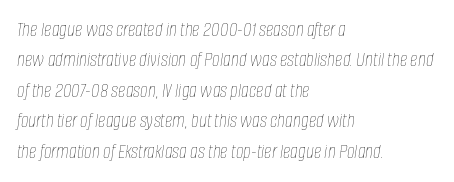
In terms of leading, this rendering sits right in the middle. Default kerning and tracking; the words read as compact shapes. It's the slanting kind of type. Each row of text sits above clean, open space. All the whitespace from short lines collects on the right. Compared with a typical body face, this is equally light or lighter still.
